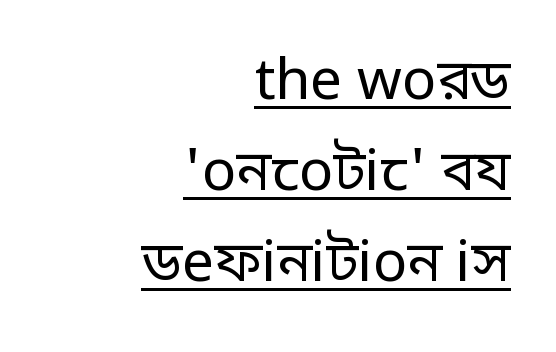
Q: Is the text bold? A: No.
Q: Is the text italic (slanted)? A: No, it is upright.
Q: Is the typeface a serif or a sans-serif typeface? A: Sans-serif.
Q: Is the text underlined? A: Yes.
Q: How is the paragraph aligned? A: Right-aligned.
Q: Is the spacing between letters normal or unusually wide? A: Normal.
Q: Is the spacing between lines tight, normal or loose? A: Normal.
Q: Width (condensed, normal, or wide)? A: Normal.
Q: Stroke contrast? A: Low.
Q: x-height? A: Medium.
Q: Monospaced? A: No.
